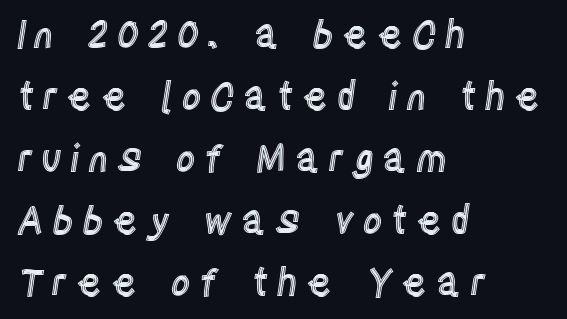
Q: Is the text italic (slanted)? A: Yes.
Q: Is the text underlined? A: No.
Q: How is the paragraph aligned? A: Left-aligned.
Q: Is the spacing between letters normal or unusually wide? A: Unusually wide.
Q: Is the spacing between lines tight, normal or loose? A: Normal.
Q: Width (condensed, normal, or wide)? A: Condensed.
Q: x-height? A: Large.
Q: Monospaced? A: No.
